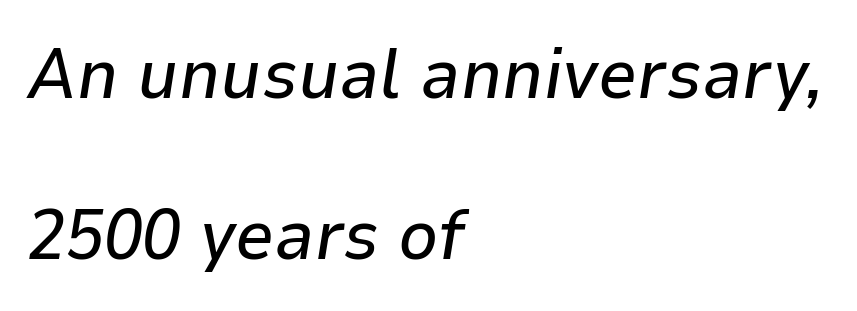
{"italic": "yes", "lean": "right", "slant_degrees": 9, "width": "normal", "stroke_contrast": "low", "x_height": "medium", "monospaced": "no", "underline": "no", "align": "left", "line_spacing": "loose", "line_spacing_ratio": 2.3, "letter_spacing": "normal", "letter_spacing_em": 0.0, "glyph_px": 70}
